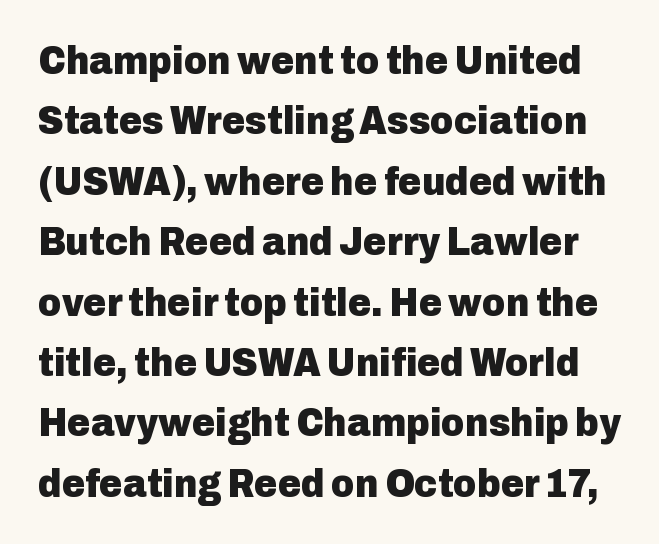
The image shows 40 px heavy sans-serif type, upright; set normal line spacing (1.51x), normal letter spacing, not underlined; low stroke contrast and a medium x-height.
